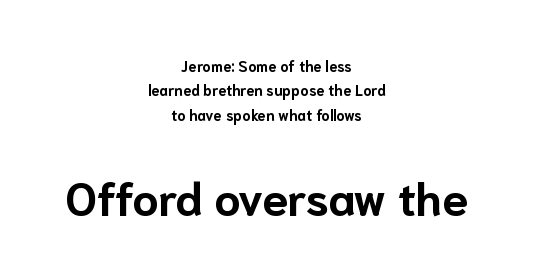
The image shows 46 px bold sans-serif type, upright; set centered, normal line spacing (1.62x), normal letter spacing, not underlined; the second (bottom) block is 3.07x larger; low stroke contrast and a medium x-height.
